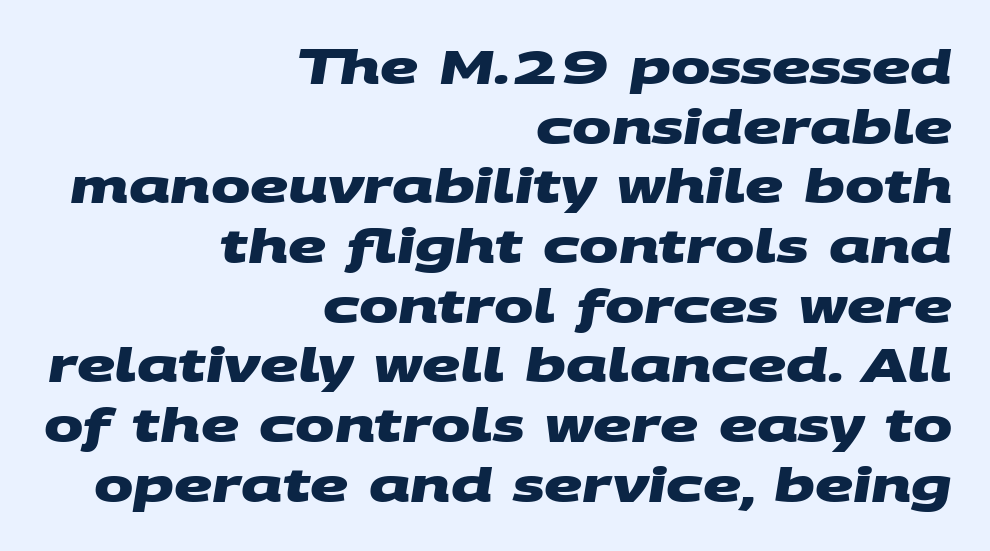
{"serif": "no", "bold": "yes", "weight": "heavy", "width": "wide", "stroke_contrast": "medium", "x_height": "large", "monospaced": "no", "underline": "no", "align": "right", "line_spacing": "normal", "line_spacing_ratio": 1.27, "letter_spacing": "normal", "letter_spacing_em": 0.0, "glyph_px": 47}
